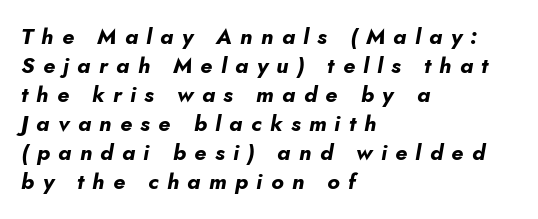
{"italic": "yes", "lean": "right", "slant_degrees": 10, "bold": "yes", "underline": "no", "align": "left", "line_spacing": "normal", "line_spacing_ratio": 1.32, "letter_spacing": "wide", "letter_spacing_em": 0.38, "glyph_px": 22}
